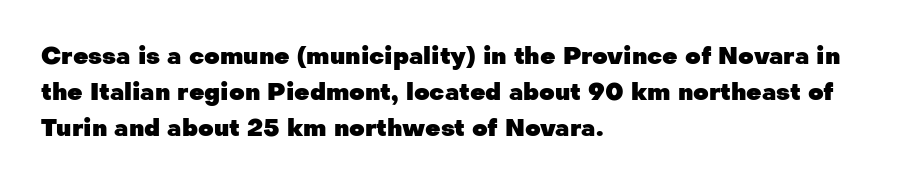
{"italic": "no", "bold": "yes", "underline": "no", "align": "left", "line_spacing": "normal", "line_spacing_ratio": 1.51, "letter_spacing": "normal", "letter_spacing_em": 0.0, "glyph_px": 24}
